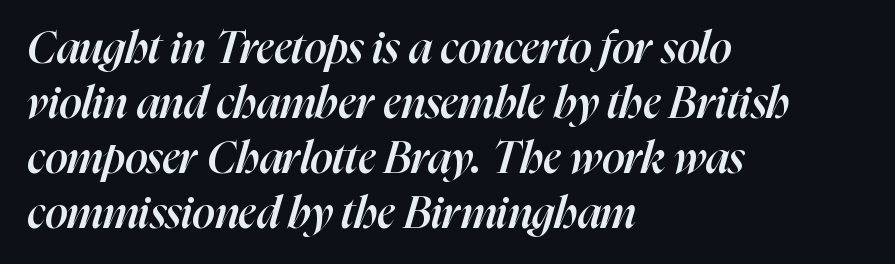
The image shows 44 px semibold type, italic (leaning right); set left-aligned, normal line spacing (1.25x), normal letter spacing, not underlined; high stroke contrast and a medium x-height.
